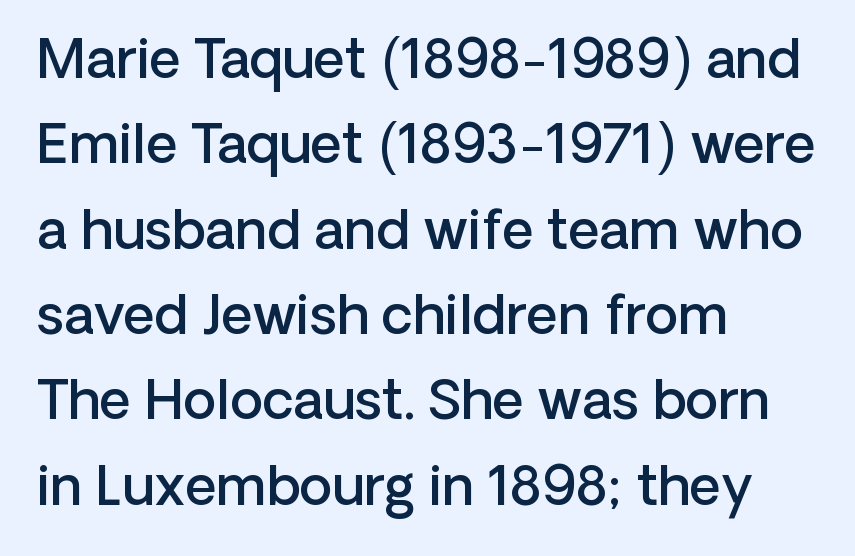
This is sans-serif lettering, the kind often seen on screens and signage. A bit beefed up — I'd call it semibold rather than bold. Does extra space separate the letters? No, they use regular spacing. Is this a fixed-width face? No — the glyphs have proportional, varying widths. Baseline-to-baseline distance is the conventional proportion of letter height.
